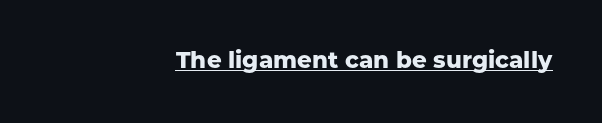
The image shows 23 px bold type, upright; set right-aligned, normal letter spacing, underlined.
